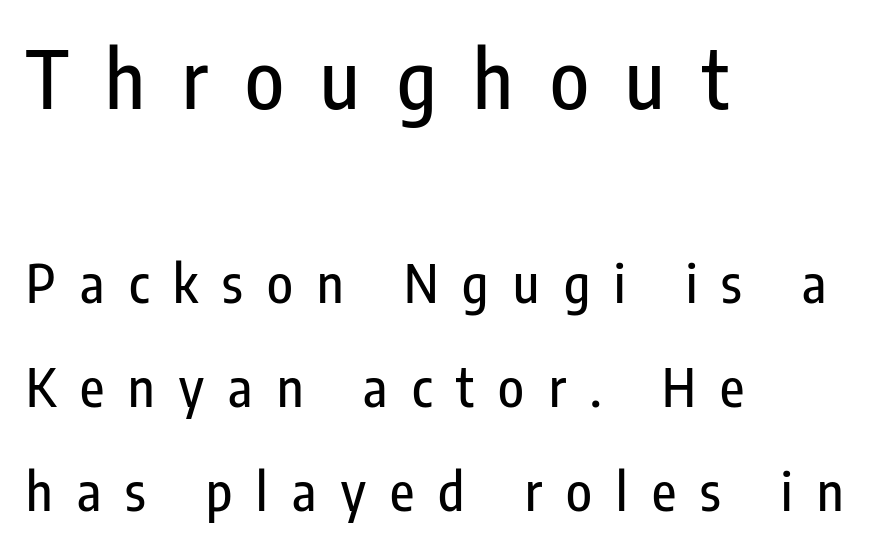
Q: Is the text italic (slanted)? A: No, it is upright.
Q: Is the typeface a serif or a sans-serif typeface? A: Sans-serif.
Q: Is the text underlined? A: No.
Q: How is the paragraph aligned? A: Left-aligned.
Q: Is the spacing between letters normal or unusually wide? A: Unusually wide.
Q: Is the spacing between lines tight, normal or loose? A: Loose.
Q: Which block of text is set in a larger size, the first (top) or the second (bottom)? A: The first (top) one.
Q: Width (condensed, normal, or wide)? A: Condensed.
Q: Stroke contrast? A: Low.
Q: x-height? A: Medium.
Q: Monospaced? A: No.
